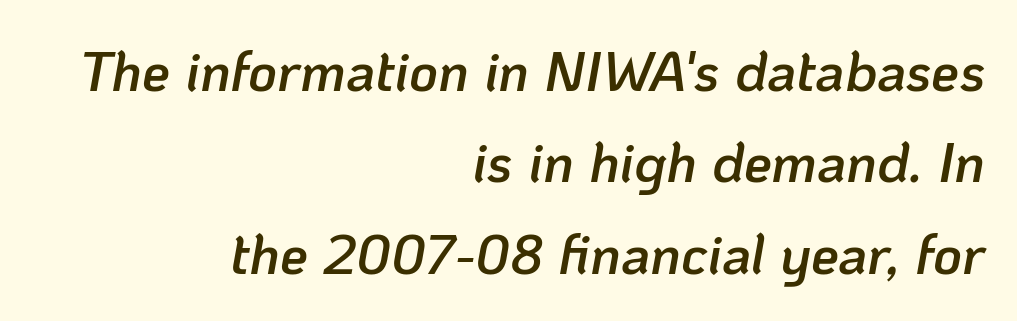
The image shows 56 px semibold type, italic (leaning right); set right-aligned, normal line spacing (1.63x), normal letter spacing, not underlined; low stroke contrast and a medium x-height.
